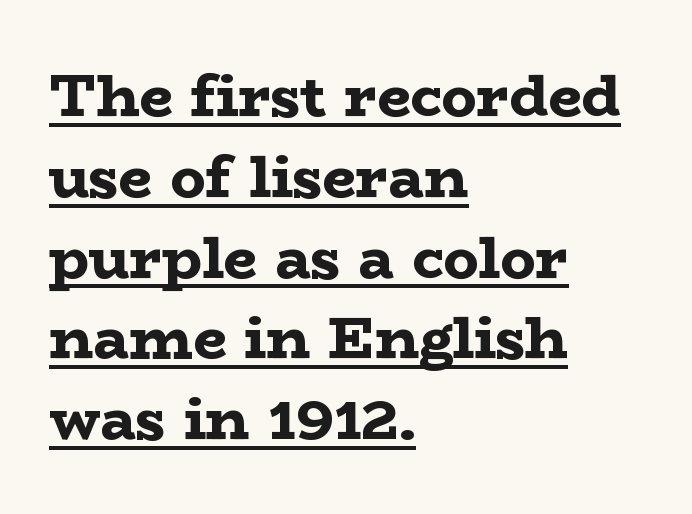
The image shows 59 px bold, wide serif type, upright; set left-aligned, normal line spacing (1.37x), normal letter spacing, underlined; low stroke contrast and a medium x-height.
